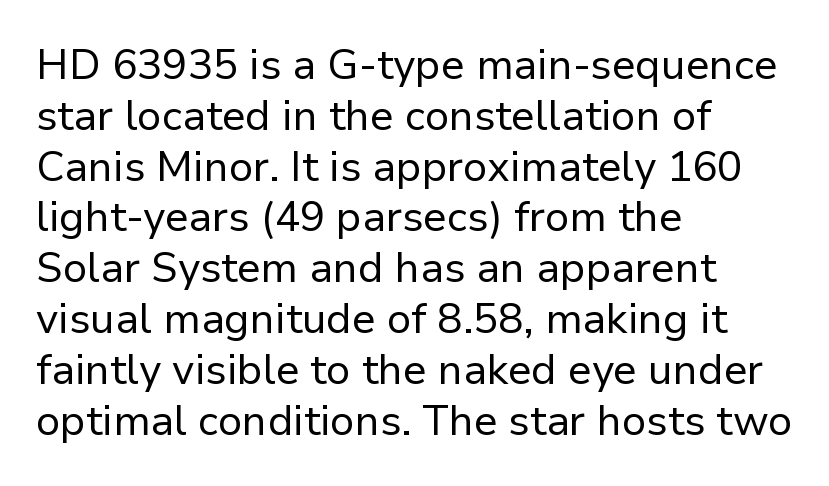
{"serif": "no", "italic": "no", "bold": "no", "weight": "regular", "width": "normal", "stroke_contrast": "low", "x_height": "medium", "monospaced": "no", "underline": "no", "align": "left", "line_spacing_ratio": 1.21, "letter_spacing": "normal", "letter_spacing_em": 0.0, "glyph_px": 42}
